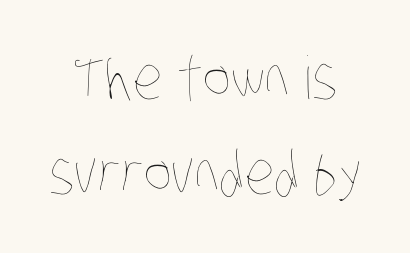
{"bold": "no", "weight": "thin", "width": "condensed", "stroke_contrast": "low", "x_height": "large", "monospaced": "no", "underline": "no", "line_spacing": "normal", "line_spacing_ratio": 1.61, "letter_spacing": "normal", "letter_spacing_em": 0.0, "glyph_px": 59}
